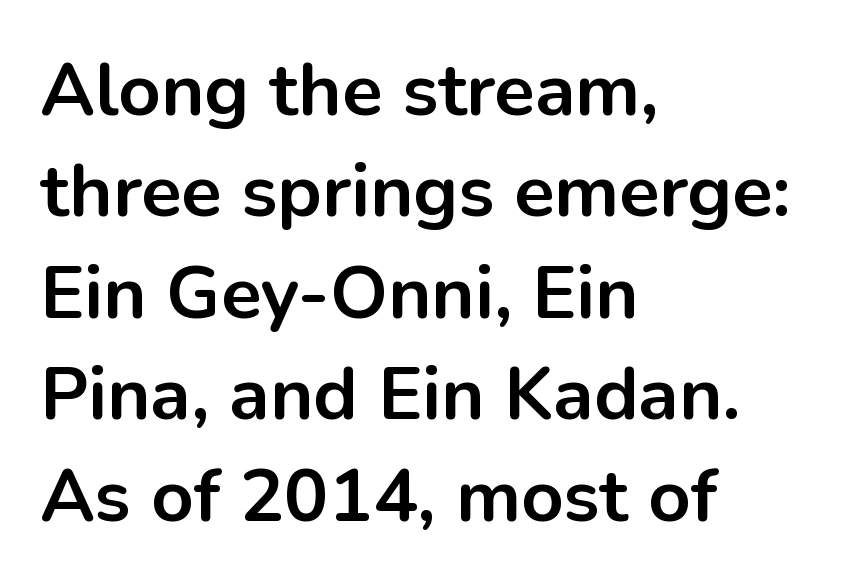
{"serif": "no", "italic": "no", "bold": "yes", "weight": "bold", "width": "normal", "stroke_contrast": "low", "x_height": "medium", "monospaced": "no", "underline": "no", "align": "left", "line_spacing": "normal", "line_spacing_ratio": 1.37, "letter_spacing": "normal", "letter_spacing_em": 0.0, "glyph_px": 74}
